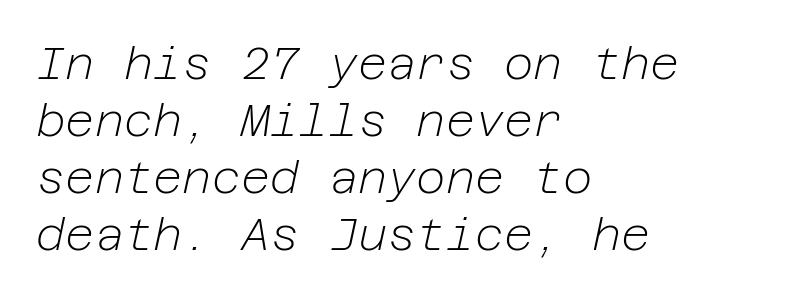
Q: Is the text bold? A: No.
Q: Is the text italic (slanted)? A: Yes, it leans right by about 12 degrees.
Q: Is the text underlined? A: No.
Q: How is the paragraph aligned? A: Left-aligned.
Q: Is the spacing between letters normal or unusually wide? A: Normal.
Q: Is the spacing between lines tight, normal or loose? A: Normal.
Q: Width (condensed, normal, or wide)? A: Normal.
Q: Stroke contrast? A: Low.
Q: x-height? A: Medium.
